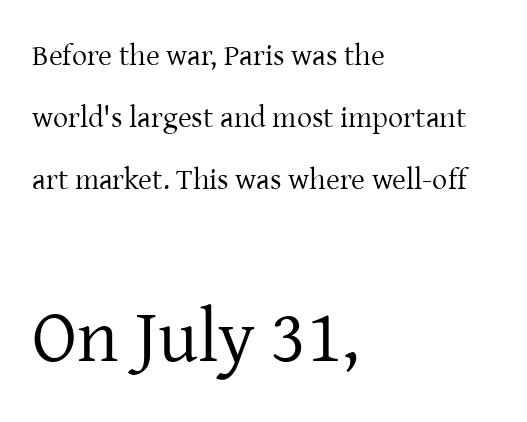
Q: Is the text bold? A: No.
Q: Is the text italic (slanted)? A: No, it is upright.
Q: Is the typeface a serif or a sans-serif typeface? A: Serif.
Q: Is the text underlined? A: No.
Q: How is the paragraph aligned? A: Left-aligned.
Q: Is the spacing between letters normal or unusually wide? A: Normal.
Q: Is the spacing between lines tight, normal or loose? A: Loose.
Q: Which block of text is set in a larger size, the first (top) or the second (bottom)? A: The second (bottom) one.
Q: Width (condensed, normal, or wide)? A: Normal.
Q: Stroke contrast? A: Low.
Q: x-height? A: Medium.
Q: Monospaced? A: No.
